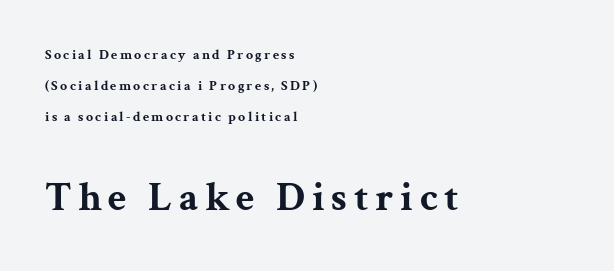
{"serif": "yes", "italic": "no", "bold": "yes", "weight": "bold", "width": "wide", "stroke_contrast": "medium", "x_height": "medium", "monospaced": "no", "underline": "no", "align": "left", "line_spacing": "loose", "line_spacing_ratio": 2.23, "larger_block": "second", "size_ratio": 2.93, "glyph_px": 41}
